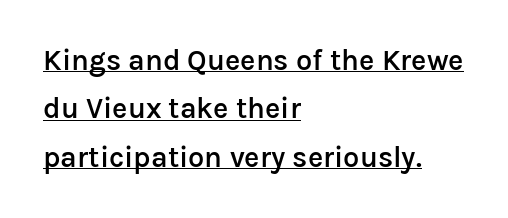
The lettering stays uniformly vertical, giving the passage a roman look. Stroke thickness is moderately raised; the sample reads as semibold. Glance below the letters and you will spot a drawn line. The typeface chosen for these lines omits serifs. The letters advance in unequal steps, a hallmark of proportional type.
